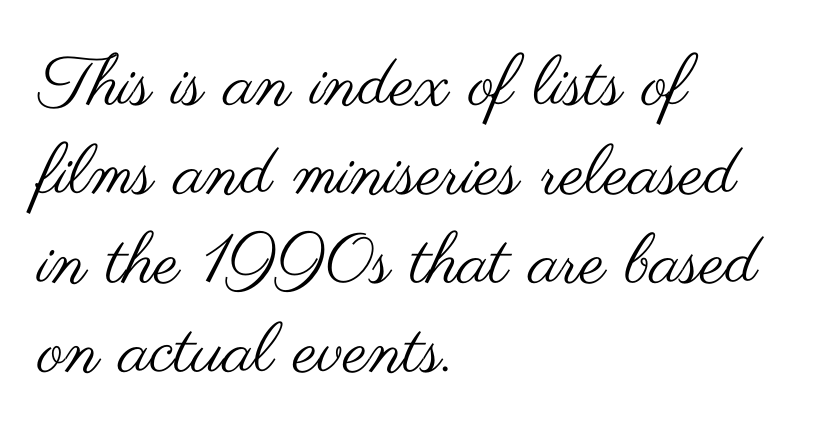
Q: Is the text bold? A: No.
Q: Is the text italic (slanted)? A: Yes.
Q: Is the typeface a serif or a sans-serif typeface? A: Sans-serif.
Q: Is the text underlined? A: No.
Q: How is the paragraph aligned? A: Left-aligned.
Q: Is the spacing between letters normal or unusually wide? A: Normal.
Q: Is the spacing between lines tight, normal or loose? A: Normal.
Q: Width (condensed, normal, or wide)? A: Wide.
Q: Stroke contrast? A: Medium.
Q: x-height? A: Small.
Q: Monospaced? A: No.
